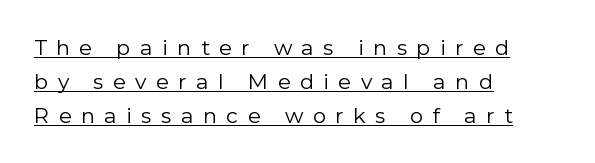
The image shows 21 px text type, upright; set left-aligned, normal line spacing (1.61x), unusually wide letter spacing (+0.45 em), underlined.
